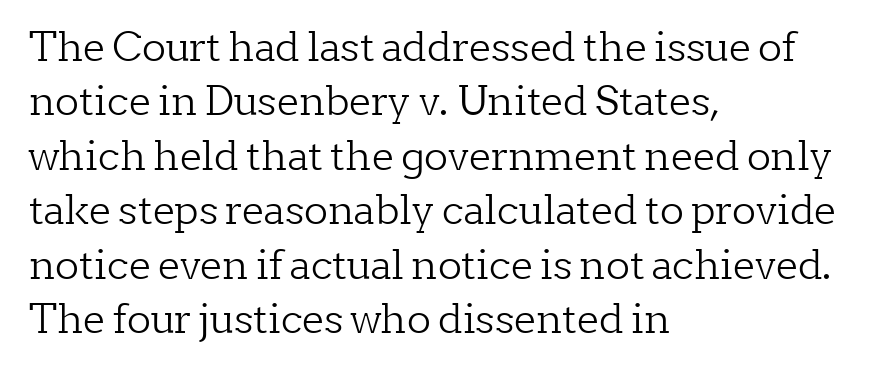
Q: Is the text bold? A: No.
Q: Is the text italic (slanted)? A: No, it is upright.
Q: Is the typeface a serif or a sans-serif typeface? A: Serif.
Q: Is the text underlined? A: No.
Q: How is the paragraph aligned? A: Left-aligned.
Q: Is the spacing between letters normal or unusually wide? A: Normal.
Q: Is the spacing between lines tight, normal or loose? A: Normal.
Q: Width (condensed, normal, or wide)? A: Normal.
Q: Stroke contrast? A: Low.
Q: x-height? A: Medium.
Q: Monospaced? A: No.
